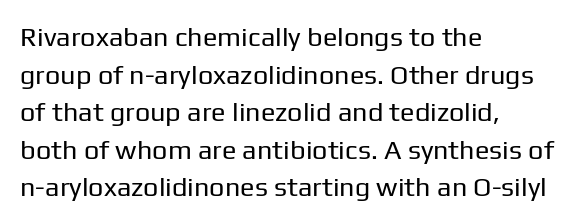
{"italic": "no", "bold": "no", "underline": "no", "align": "left", "line_spacing": "normal", "line_spacing_ratio": 1.39, "letter_spacing": "normal", "letter_spacing_em": 0.0, "glyph_px": 27}
